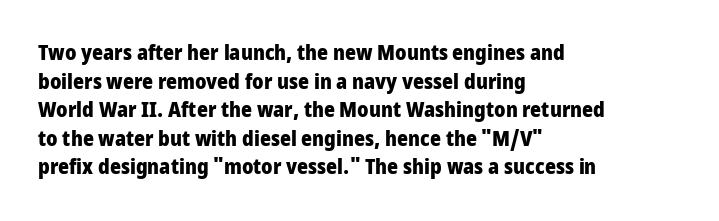
Notice how descenders clear the ascenders below comfortably — that's standard leading. Clear beneath every line of the passage. These lines are set flush left with a ragged right edge. The type sits square on the baseline with zero lean. Each word holds together tightly as a unit, with standard inter-letter gaps.
